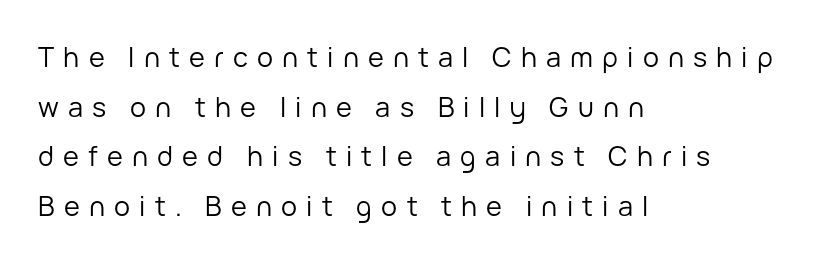
Q: Is the text bold? A: No.
Q: Is the text italic (slanted)? A: No, it is upright.
Q: Is the text underlined? A: No.
Q: How is the paragraph aligned? A: Left-aligned.
Q: Is the spacing between letters normal or unusually wide? A: Unusually wide.
